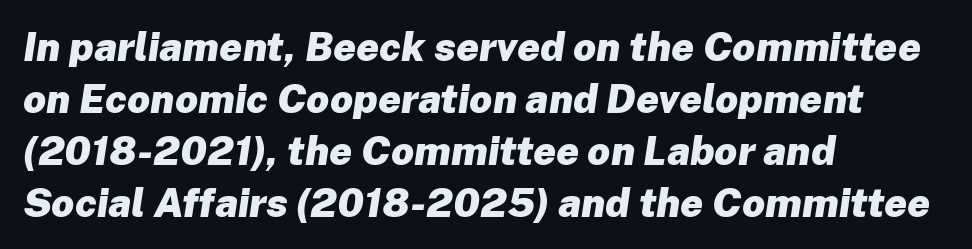
Q: Is the text bold? A: Yes.
Q: Is the text italic (slanted)? A: Yes, it leans right by about 8 degrees.
Q: Is the text underlined? A: No.
Q: How is the paragraph aligned? A: Left-aligned.
Q: Is the spacing between letters normal or unusually wide? A: Normal.
Q: Is the spacing between lines tight, normal or loose? A: Normal.
Q: Width (condensed, normal, or wide)? A: Normal.
Q: Stroke contrast? A: Low.
Q: x-height? A: Medium.
Q: Monospaced? A: No.
